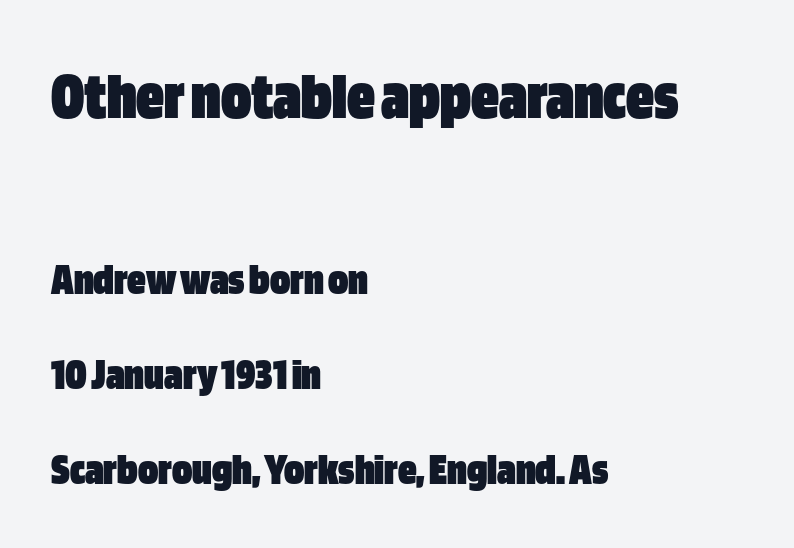
{"serif": "no", "italic": "no", "bold": "yes", "weight": "heavy", "width": "condensed", "stroke_contrast": "low", "x_height": "large", "monospaced": "no", "underline": "no", "align": "left", "line_spacing": "loose", "line_spacing_ratio": 2.07, "letter_spacing": "normal", "letter_spacing_em": 0.0, "larger_block": "first", "size_ratio": 1.5, "glyph_px": 69}
